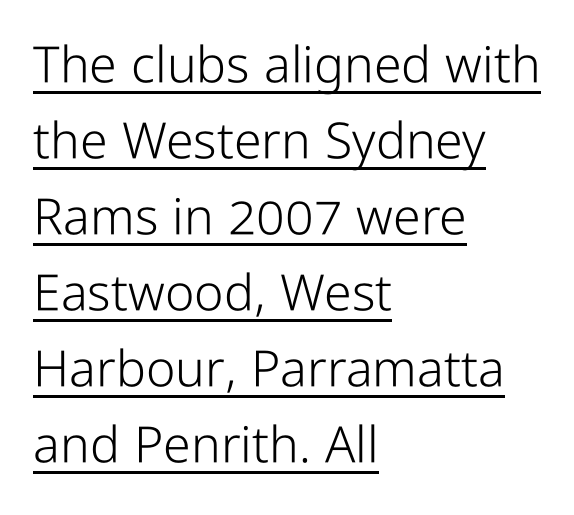
The image shows 50 px light, condensed sans-serif type, upright; set left-aligned, normal line spacing (1.52x), normal letter spacing, underlined; low stroke contrast and a medium x-height.
